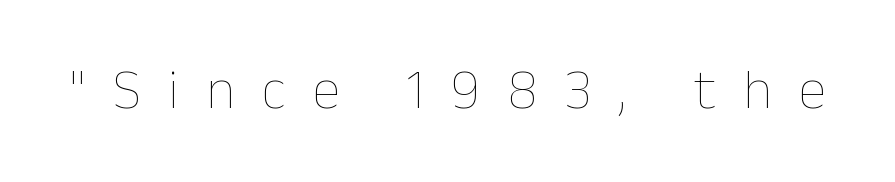
Q: Is the text bold? A: No.
Q: Is the text italic (slanted)? A: No, it is upright.
Q: Is the text underlined? A: No.
Q: Is the spacing between letters normal or unusually wide? A: Unusually wide.
Q: Width (condensed, normal, or wide)? A: Normal.
Q: Stroke contrast? A: Low.
Q: x-height? A: Medium.
Q: Monospaced? A: No.
